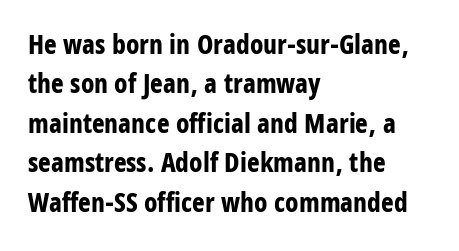
The image shows 27 px bold type, upright; set left-aligned, normal line spacing (1.46x), normal letter spacing, not underlined.
